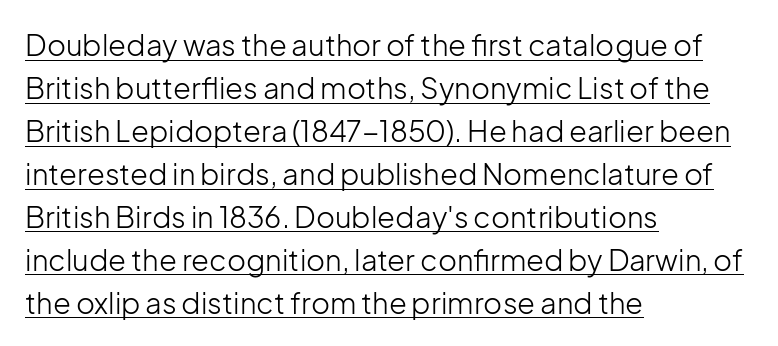
Character widths vary here, with narrow letters taking less room than wide ones. Does the type have serifs? No, each stem ends abruptly. No italicization has been applied; the sample stays upright. These lines sit exactly where default settings would place them.
